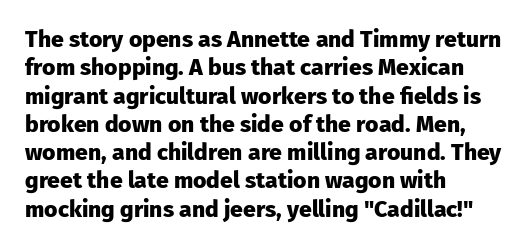
Q: Is the text bold? A: Yes.
Q: Is the text italic (slanted)? A: No, it is upright.
Q: Is the text underlined? A: No.
Q: How is the paragraph aligned? A: Left-aligned.
Q: Is the spacing between letters normal or unusually wide? A: Normal.
